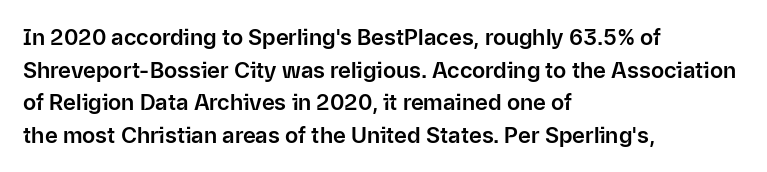
The image shows 22 px text type, upright; set left-aligned, normal line spacing (1.48x), normal letter spacing, not underlined.
